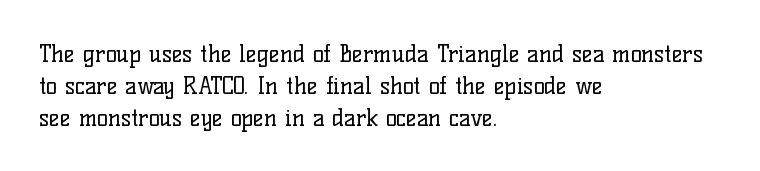
The image shows 23 px text type, upright; set left-aligned, normal line spacing (1.39x), normal letter spacing, not underlined.
